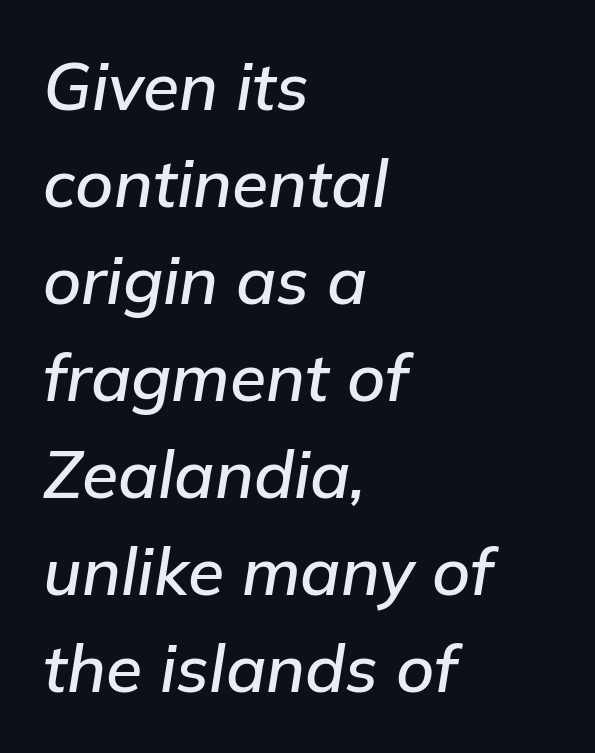
Q: Is the text italic (slanted)? A: Yes, it leans right by about 9 degrees.
Q: Is the text underlined? A: No.
Q: How is the paragraph aligned? A: Left-aligned.
Q: Is the spacing between letters normal or unusually wide? A: Normal.
Q: Is the spacing between lines tight, normal or loose? A: Normal.
Q: Width (condensed, normal, or wide)? A: Normal.
Q: Stroke contrast? A: Low.
Q: x-height? A: Medium.
Q: Monospaced? A: No.
